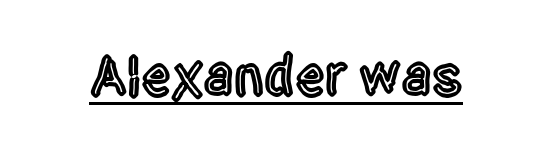
Q: Is the text italic (slanted)? A: No, it is upright.
Q: Is the typeface a serif or a sans-serif typeface? A: Sans-serif.
Q: Is the text underlined? A: Yes.
Q: Is the spacing between letters normal or unusually wide? A: Normal.
Q: Width (condensed, normal, or wide)? A: Condensed.
Q: x-height? A: Large.
Q: Monospaced? A: No.
